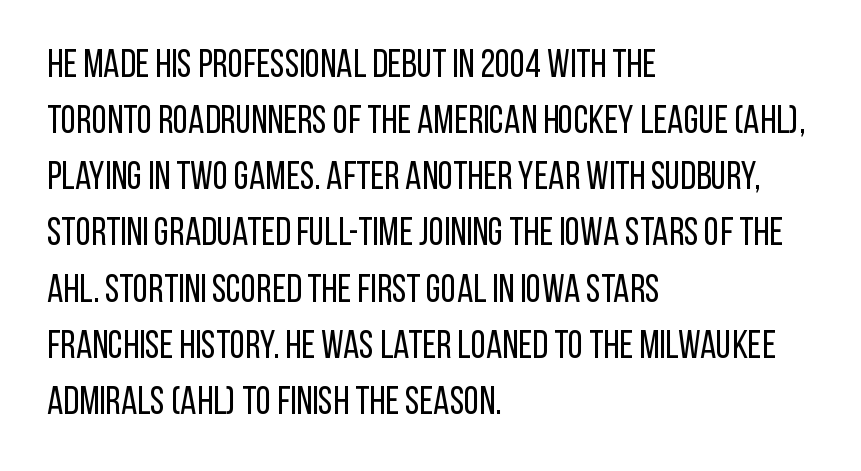
{"serif": "no", "italic": "no", "bold": "no", "weight": "regular", "width": "condensed", "stroke_contrast": "low", "x_height": "large", "monospaced": "no", "underline": "no", "align": "left", "line_spacing": "normal", "line_spacing_ratio": 1.44, "letter_spacing": "normal", "letter_spacing_em": 0.0, "glyph_px": 39}
